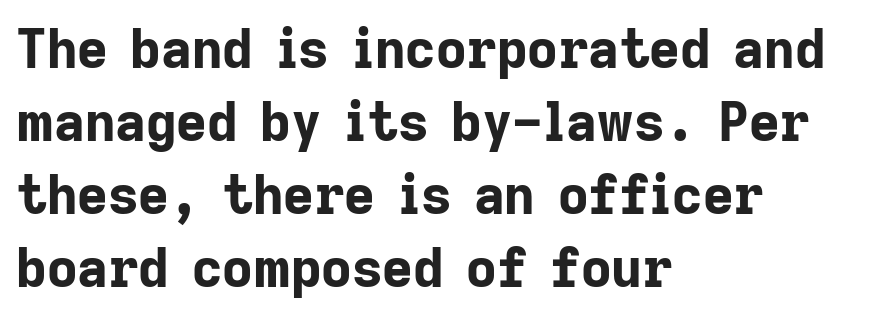
The image shows 53 px bold sans-serif type, upright; set left-aligned, normal line spacing (1.38x), normal letter spacing, not underlined; low stroke contrast and a medium x-height.
